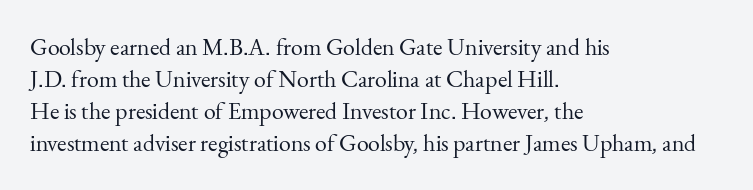
Q: Is the text bold? A: No.
Q: Is the text italic (slanted)? A: No, it is upright.
Q: Is the text underlined? A: No.
Q: How is the paragraph aligned? A: Left-aligned.
Q: Is the spacing between letters normal or unusually wide? A: Normal.
Q: Is the spacing between lines tight, normal or loose? A: Normal.
